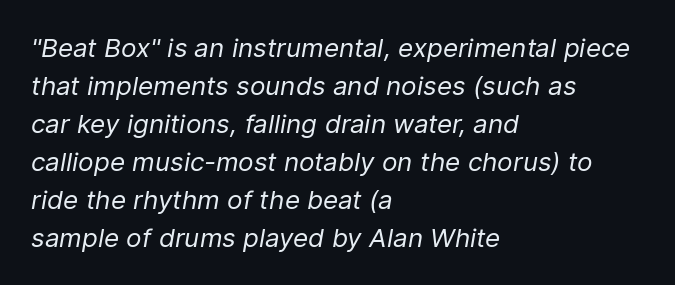
{"italic": "yes", "lean": "right", "slant_degrees": 9, "bold": "no", "underline": "no", "align": "left", "line_spacing": "normal", "line_spacing_ratio": 1.46, "letter_spacing": "normal", "letter_spacing_em": 0.0, "glyph_px": 26}
